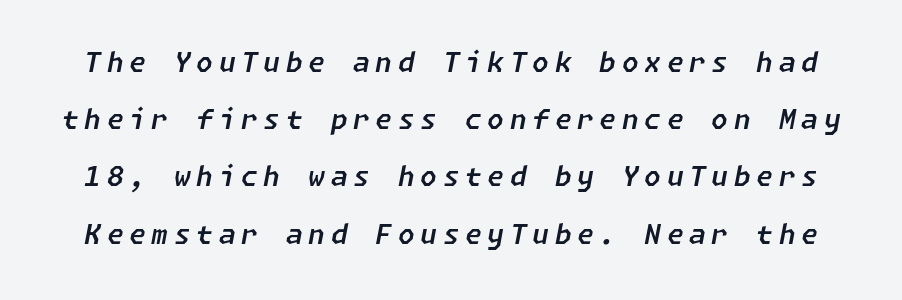
The image shows 27 px text type, italic (leaning right); set loose line spacing (2.12x), unusually wide letter spacing (+0.21 em), not underlined.
